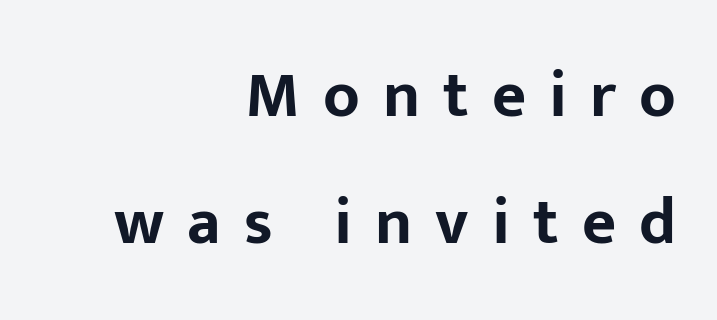
The image shows 66 px bold sans-serif type, upright; set right-aligned, loose line spacing (1.92x), unusually wide letter spacing (+0.35 em), not underlined; low stroke contrast and a medium x-height.
